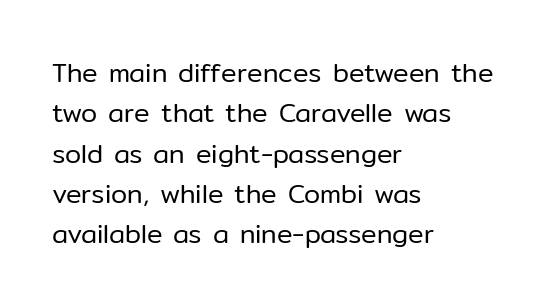
{"italic": "no", "bold": "no", "underline": "no", "align": "left", "line_spacing": "normal", "line_spacing_ratio": 1.55, "letter_spacing": "normal", "letter_spacing_em": 0.0, "glyph_px": 26}
